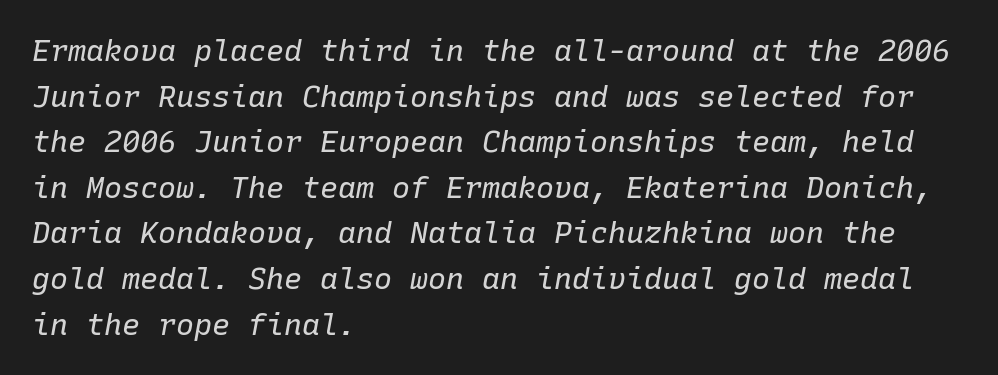
{"italic": "yes", "lean": "right", "slant_degrees": 10, "bold": "no", "weight": "regular", "width": "normal", "stroke_contrast": "low", "x_height": "medium", "monospaced": "yes", "underline": "no", "align": "left", "line_spacing": "normal", "line_spacing_ratio": 1.52, "letter_spacing": "normal", "letter_spacing_em": 0.0, "glyph_px": 30}
